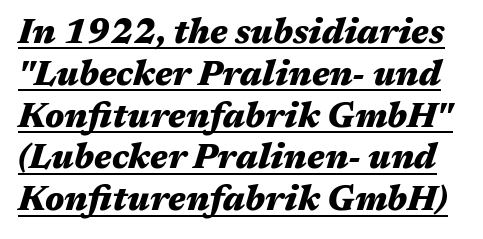
Q: Is the text bold? A: Yes.
Q: Is the text italic (slanted)? A: Yes, it leans right by about 17 degrees.
Q: Is the text underlined? A: Yes.
Q: Is the spacing between letters normal or unusually wide? A: Normal.
Q: Width (condensed, normal, or wide)? A: Wide.
Q: Stroke contrast? A: Medium.
Q: x-height? A: Medium.
Q: Monospaced? A: No.
